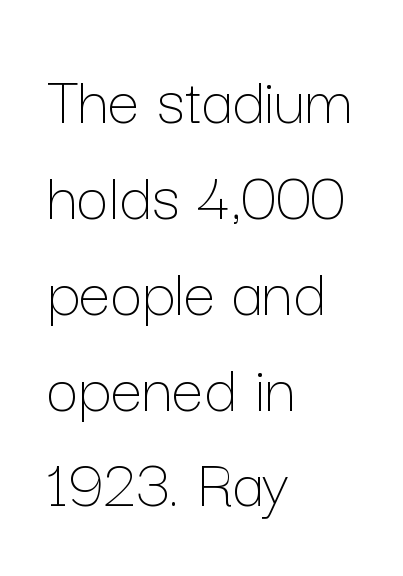
The passage shown is typed in a proportional face where columns would drift. Unmarked baselines from the first word to the last. It's the straight-up-and-down kind of type. What's the leading like? Ordinary, nothing unusual.
